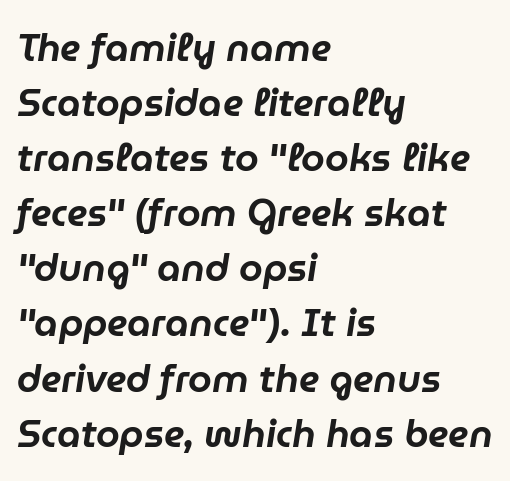
{"italic": "yes", "lean": "right", "slant_degrees": 9, "width": "normal", "stroke_contrast": "low", "x_height": "medium", "monospaced": "no", "underline": "no", "align": "left", "line_spacing": "normal", "line_spacing_ratio": 1.45, "letter_spacing": "normal", "letter_spacing_em": 0.0, "glyph_px": 38}
